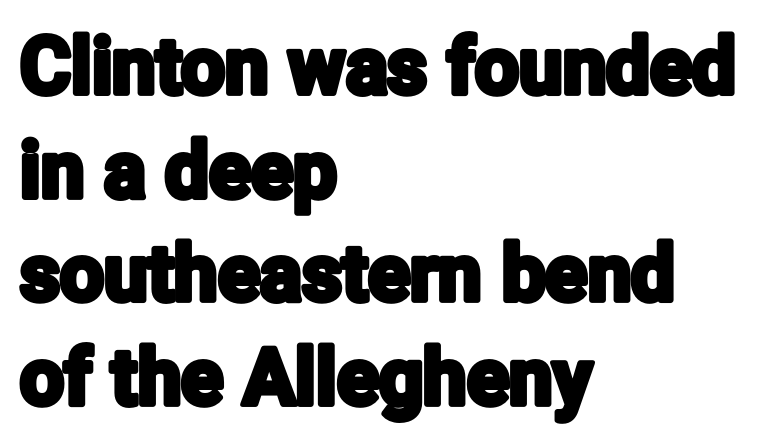
{"serif": "no", "italic": "no", "width": "condensed", "stroke_contrast": "low", "x_height": "medium", "monospaced": "no", "underline": "no", "align": "left", "line_spacing": "normal", "line_spacing_ratio": 1.33, "letter_spacing": "normal", "letter_spacing_em": 0.0, "glyph_px": 78}
